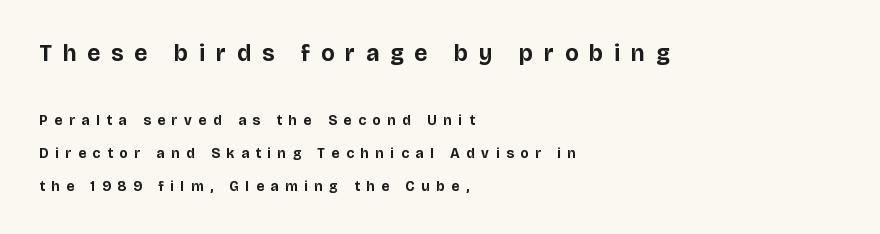
You'd pick this weight for a headline — it's a proper bold. The leading is generous, giving the passage an open texture. Unmarked baselines from the first word to the last. Large over small — that's the arrangement of the two blocks here. Casual observation: everything's shoved over to the left.
